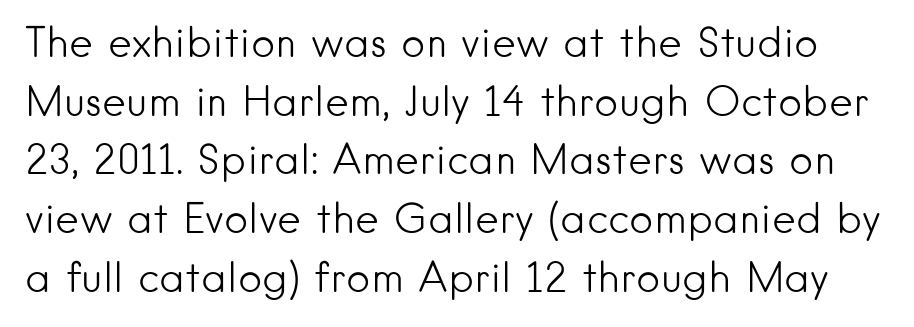
The image shows 41 px light sans-serif type, upright; set normal line spacing (1.43x), normal letter spacing, not underlined; low stroke contrast and a small x-height.
